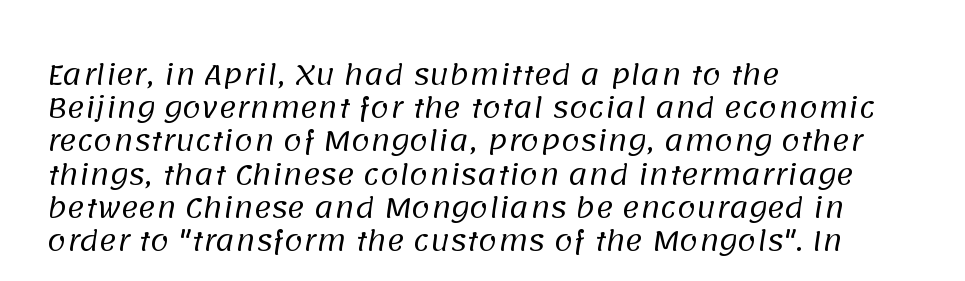
The image shows 27 px text type; set left-aligned, line spacing 1.23x, normal letter spacing, not underlined.
